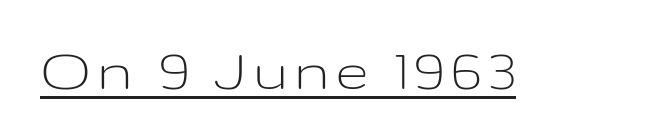
Beneath each row of characters lies a ruled line. The passage shown is typed in a proportional face where columns would drift. Weight: in the light-to-regular range. What kind of face is this? One without serifs — a sans.
